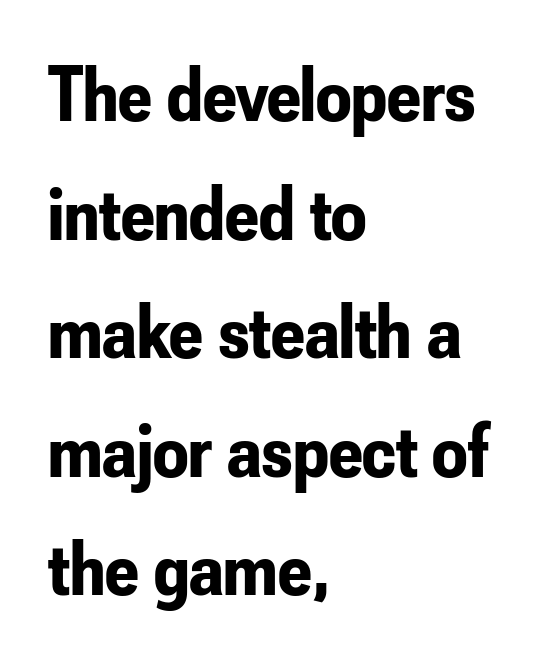
Q: Is the text bold? A: Yes.
Q: Is the text italic (slanted)? A: No, it is upright.
Q: Is the typeface a serif or a sans-serif typeface? A: Sans-serif.
Q: Is the text underlined? A: No.
Q: How is the paragraph aligned? A: Left-aligned.
Q: Is the spacing between letters normal or unusually wide? A: Normal.
Q: Is the spacing between lines tight, normal or loose? A: Normal.
Q: Width (condensed, normal, or wide)? A: Condensed.
Q: Stroke contrast? A: Low.
Q: x-height? A: Small.
Q: Monospaced? A: No.
